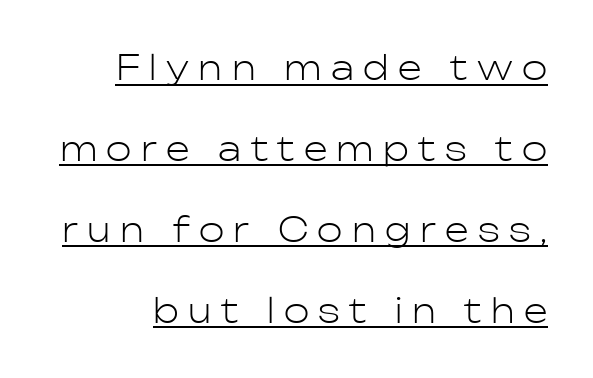
You could fit nearly another row in the gap between these rows. Tall strokes in this sample are plumb rather than angled. In terms of letterspacing, this is a distinctly airy, spread setting. Proportional: the letters do not fall into vertical columns.
